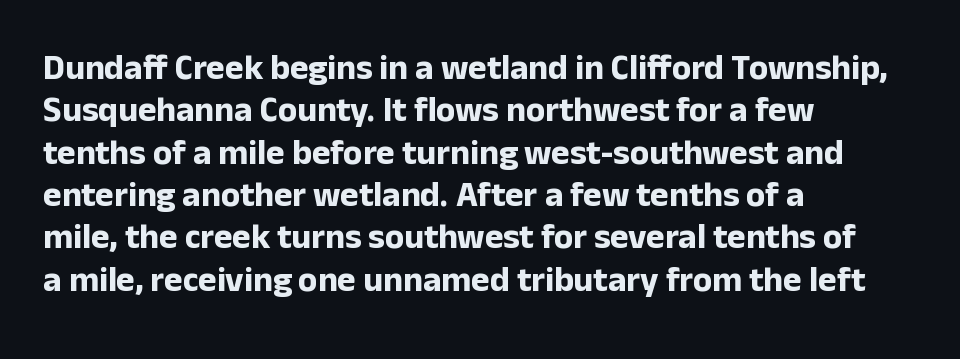
The image shows 35 px bold sans-serif type, upright; set left-aligned, line spacing 1.21x, normal letter spacing, not underlined; low stroke contrast and a medium x-height.
